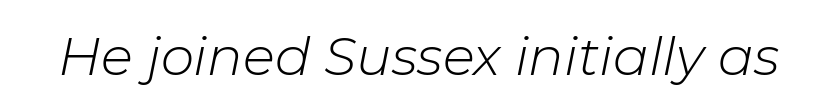
The weight tops out at a normal text grade. Looking at the ascenders, they clearly lean. Note the varied advance widths — an 'i' is clearly narrower than an 'm'. Look at the tracking — it's just the regular setting, nothing added. Type without underlining.
